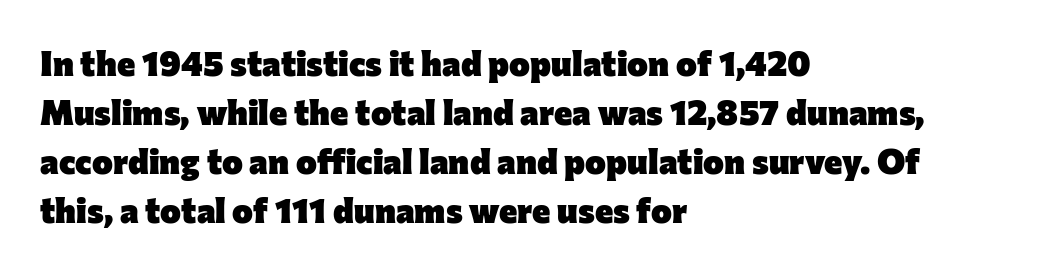
Q: Is the text bold? A: Yes.
Q: Is the text italic (slanted)? A: No, it is upright.
Q: Is the typeface a serif or a sans-serif typeface? A: Sans-serif.
Q: Is the text underlined? A: No.
Q: How is the paragraph aligned? A: Left-aligned.
Q: Is the spacing between letters normal or unusually wide? A: Normal.
Q: Is the spacing between lines tight, normal or loose? A: Normal.
Q: Width (condensed, normal, or wide)? A: Normal.
Q: Stroke contrast? A: Low.
Q: x-height? A: Medium.
Q: Monospaced? A: No.
